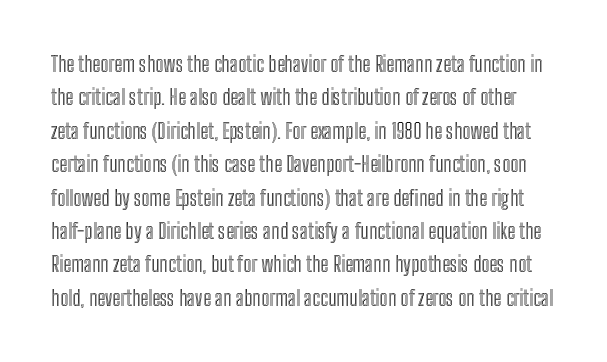
The image shows 21 px text type, upright; set normal line spacing (1.59x), normal letter spacing, not underlined.
